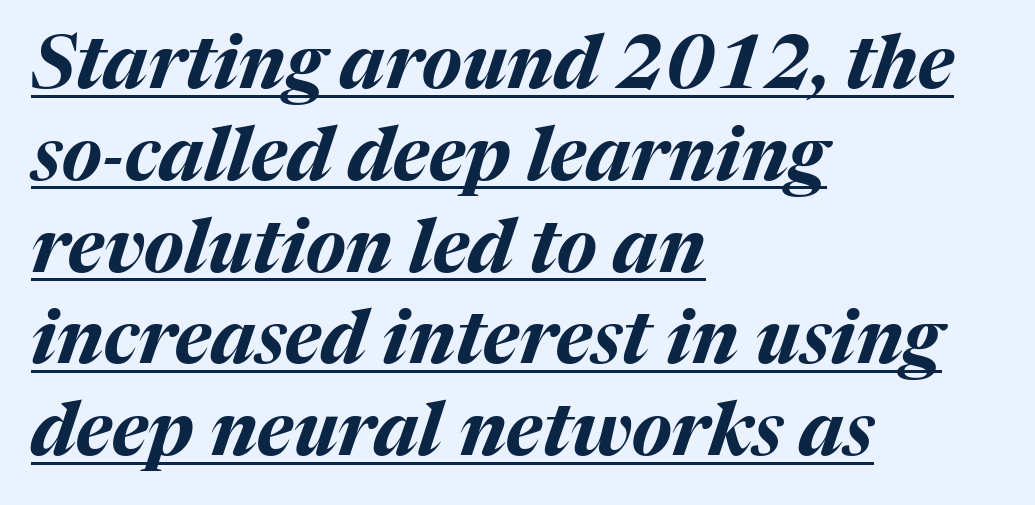
Chunky letters — that's bold for sure. Compared with typical body copy, the letter spacing here is the same. You could not count columns in this text — the font is proportionally spaced. Typeset ragged right — the left edge is the straight one. Check the space under the baseline: a stroke is drawn there.
